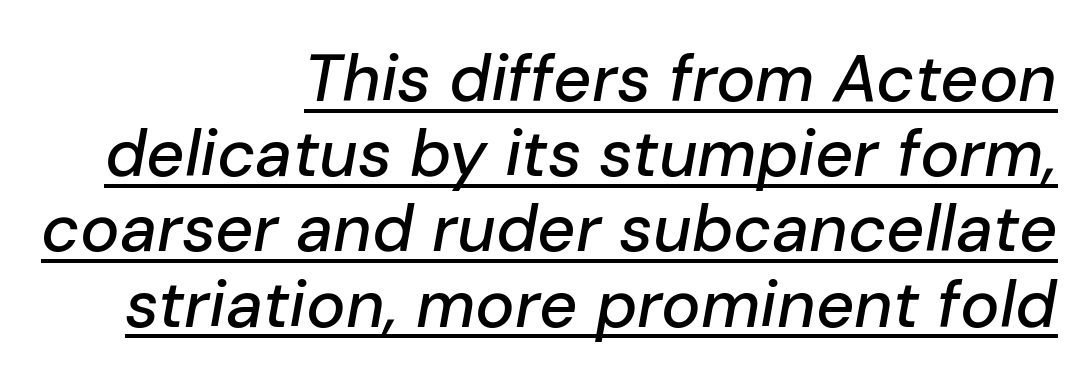
The typesetter chose a ragged-left arrangement here. The type is set solid horizontally, with unmodified tracking. The font's italic variant was chosen for this text. Character widths vary here, with narrow letters taking less room than wide ones. Tightly led — the rows are bunched.
